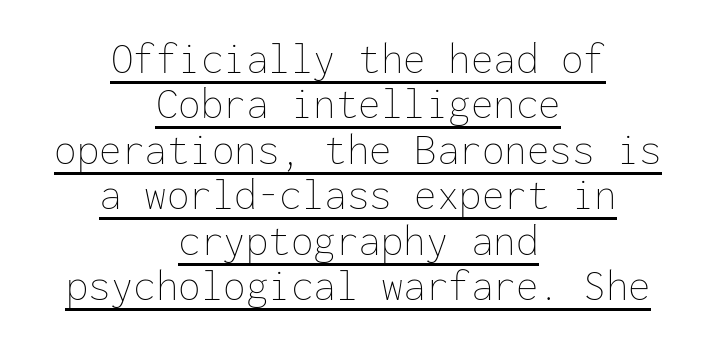
The space between consecutive lines is stingy. Is there any slant? The stems are plumb. Every character here occupies the same horizontal width, giving the sample a typewriter-like rhythm. Inter-character spacing is left at the font's built-in metrics. Stroke thickness stays within the range of a standard reading face or lighter. The passage is arranged like a title page — every line centered.
